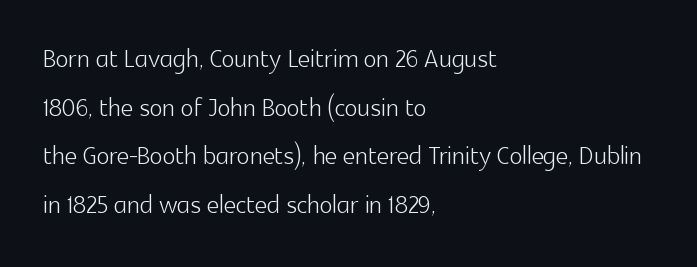
Q: Is the text bold? A: No.
Q: Is the text italic (slanted)? A: No, it is upright.
Q: Is the typeface a serif or a sans-serif typeface? A: Sans-serif.
Q: Is the text underlined? A: No.
Q: How is the paragraph aligned? A: Left-aligned.
Q: Is the spacing between letters normal or unusually wide? A: Normal.
Q: Is the spacing between lines tight, normal or loose? A: Normal.
Q: Width (condensed, normal, or wide)? A: Normal.
Q: x-height? A: Medium.
Q: Monospaced? A: No.
